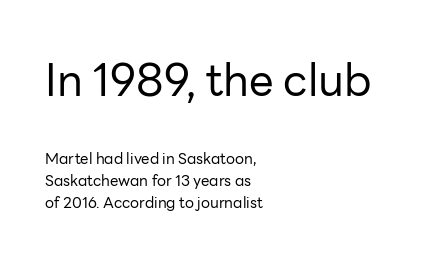
Q: Is the text bold? A: No.
Q: Is the text italic (slanted)? A: No, it is upright.
Q: Is the typeface a serif or a sans-serif typeface? A: Sans-serif.
Q: Is the text underlined? A: No.
Q: How is the paragraph aligned? A: Left-aligned.
Q: Is the spacing between letters normal or unusually wide? A: Normal.
Q: Is the spacing between lines tight, normal or loose? A: Normal.
Q: Which block of text is set in a larger size, the first (top) or the second (bottom)? A: The first (top) one.
Q: Width (condensed, normal, or wide)? A: Normal.
Q: Stroke contrast? A: Low.
Q: x-height? A: Medium.
Q: Monospaced? A: No.
